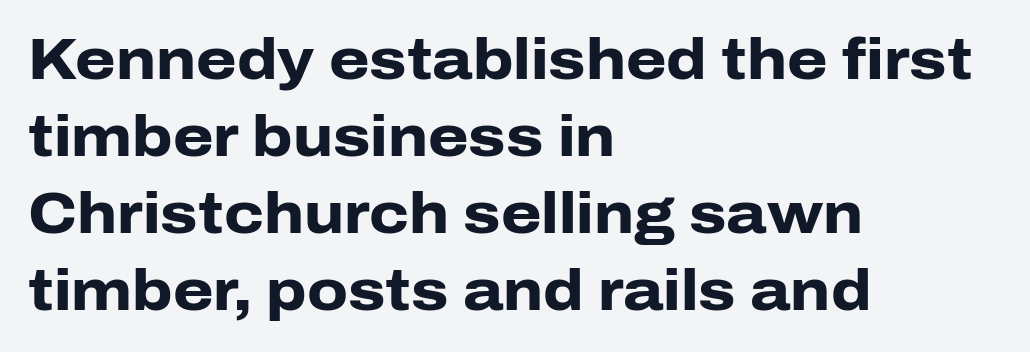
The image shows 58 px heavy sans-serif type, upright; set left-aligned, normal line spacing (1.33x), normal letter spacing, not underlined; low stroke contrast and a medium x-height.
